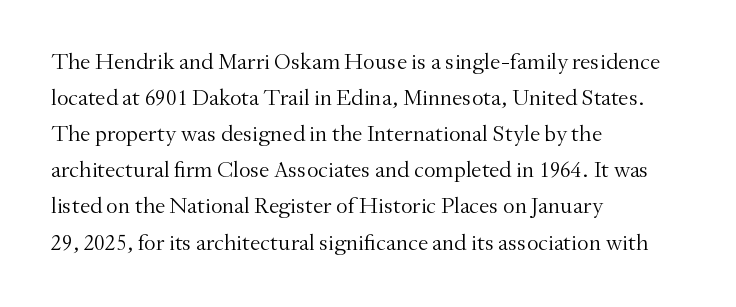
The image shows 23 px text type, upright; set left-aligned, normal line spacing (1.57x), normal letter spacing, not underlined.
